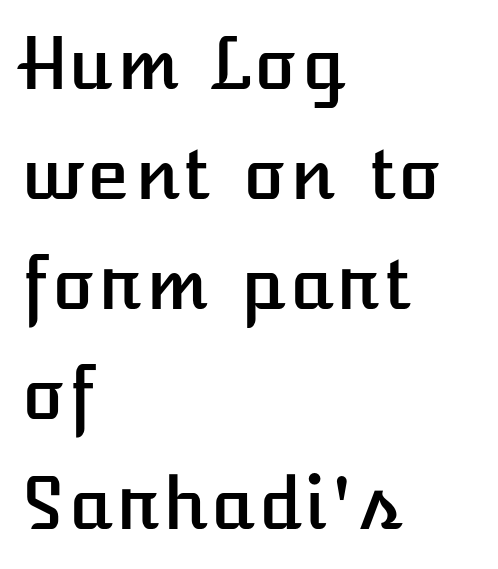
{"italic": "no", "width": "normal", "stroke_contrast": "low", "x_height": "medium", "underline": "no", "align": "left", "line_spacing": "normal", "line_spacing_ratio": 1.55, "letter_spacing": "normal", "letter_spacing_em": 0.0, "glyph_px": 71}
